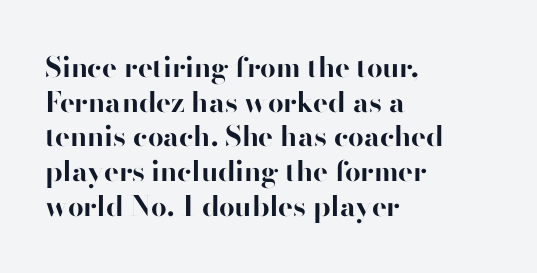
Serifs: no, the terminals of the letterforms are clean. The space beneath each line is pristine and unruled. Every letter is thick-stroked: bold, no question. Line starts are locked; line ends wander. These lines are rendered in a variable-pitch font.
